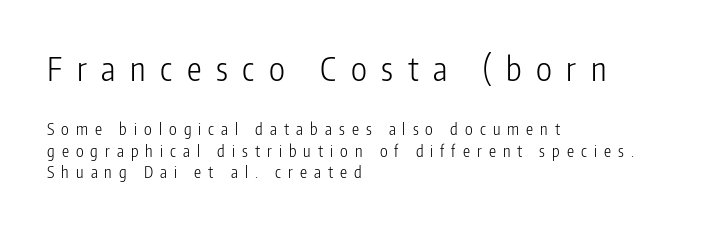
The image shows 33 px light, condensed sans-serif type, upright; set left-aligned, normal line spacing (1.35x), unusually wide letter spacing (+0.44 em), not underlined; the first (top) block is 2.06x larger; low stroke contrast and a medium x-height.
